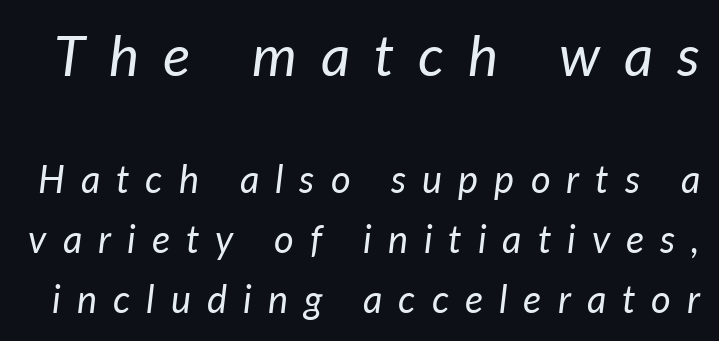
The image shows 57 px regular-weight type, italic (leaning right); set normal line spacing (1.58x), unusually wide letter spacing (+0.42 em), not underlined; the first (top) block is 1.5x larger; low stroke contrast and a medium x-height.
